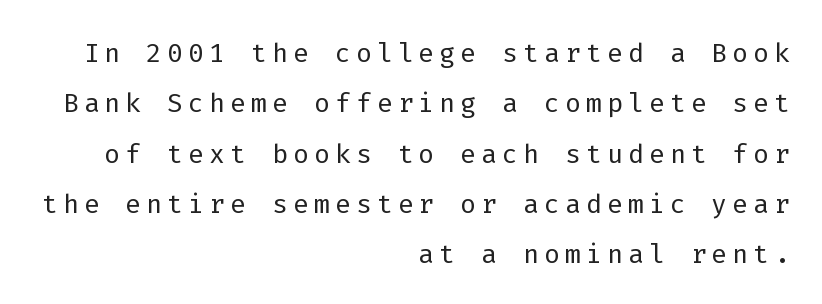
{"serif": "no", "italic": "no", "bold": "no", "weight": "light", "width": "normal", "stroke_contrast": "low", "x_height": "medium", "monospaced": "yes", "underline": "no", "align": "right", "line_spacing": "normal", "line_spacing_ratio": 1.36, "glyph_px": 37}
